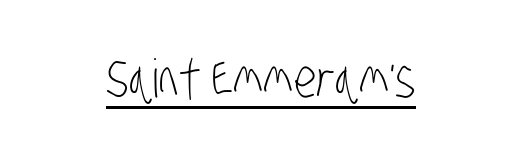
The image shows 53 px light, condensed sans-serif type; set centered, normal letter spacing, underlined; low stroke contrast and a large x-height.
